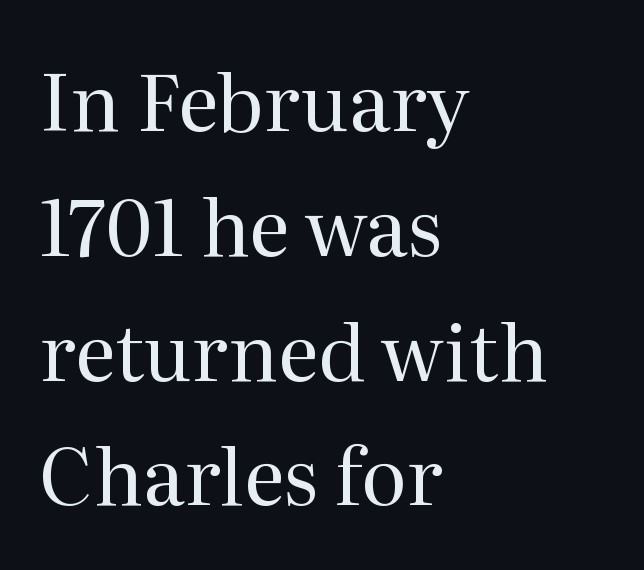
Q: Is the text bold? A: No.
Q: Is the text italic (slanted)? A: No, it is upright.
Q: Is the typeface a serif or a sans-serif typeface? A: Serif.
Q: Is the text underlined? A: No.
Q: How is the paragraph aligned? A: Left-aligned.
Q: Is the spacing between letters normal or unusually wide? A: Normal.
Q: Is the spacing between lines tight, normal or loose? A: Normal.
Q: Width (condensed, normal, or wide)? A: Normal.
Q: Stroke contrast? A: Medium.
Q: x-height? A: Medium.
Q: Monospaced? A: No.
